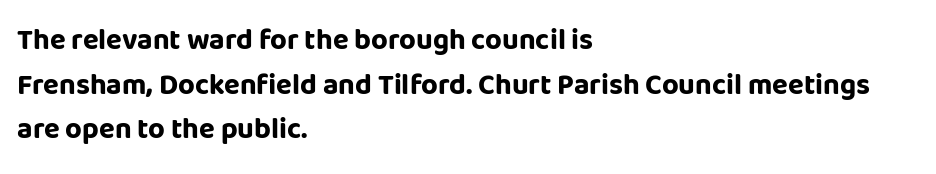
Q: Is the text bold? A: Yes.
Q: Is the text italic (slanted)? A: No, it is upright.
Q: Is the typeface a serif or a sans-serif typeface? A: Sans-serif.
Q: Is the text underlined? A: No.
Q: How is the paragraph aligned? A: Left-aligned.
Q: Is the spacing between letters normal or unusually wide? A: Normal.
Q: Is the spacing between lines tight, normal or loose? A: Normal.
Q: Width (condensed, normal, or wide)? A: Normal.
Q: Stroke contrast? A: Low.
Q: x-height? A: Large.
Q: Monospaced? A: No.
